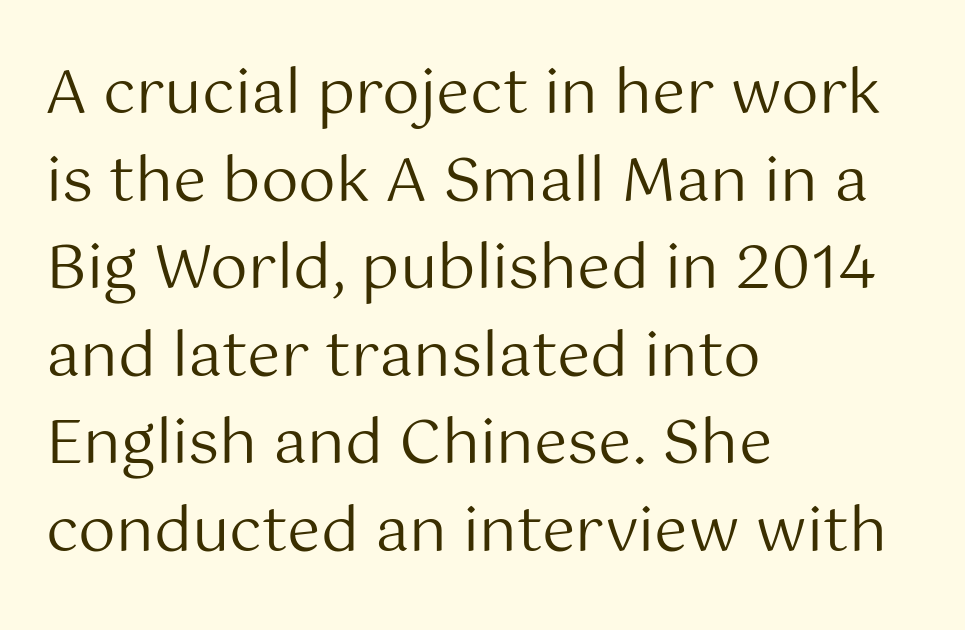
The image shows 60 px regular-weight sans-serif type, upright; set left-aligned, normal line spacing (1.46x), normal letter spacing, not underlined; medium stroke contrast and a medium x-height.
